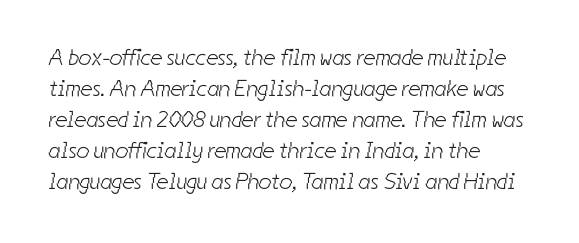
{"bold": "no", "underline": "no", "align": "left", "line_spacing": "normal", "line_spacing_ratio": 1.35, "letter_spacing": "normal", "letter_spacing_em": 0.0, "glyph_px": 23}
